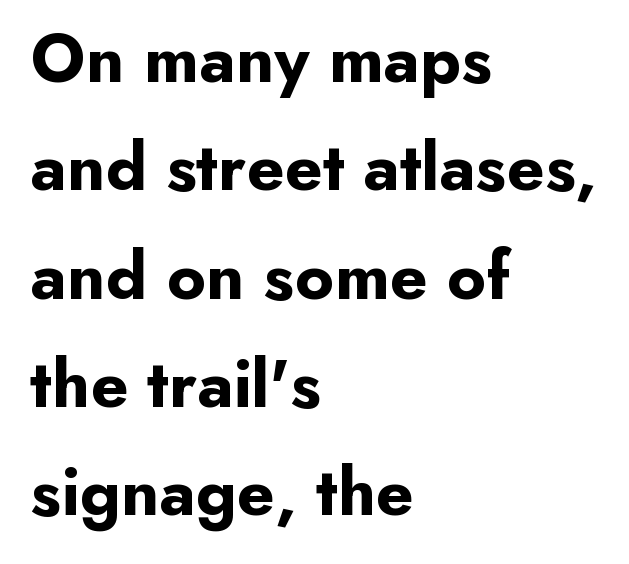
{"serif": "no", "italic": "no", "bold": "yes", "weight": "bold", "width": "normal", "stroke_contrast": "low", "x_height": "small", "monospaced": "no", "underline": "no", "align": "left", "line_spacing": "normal", "line_spacing_ratio": 1.57, "letter_spacing": "normal", "letter_spacing_em": 0.0, "glyph_px": 69}
